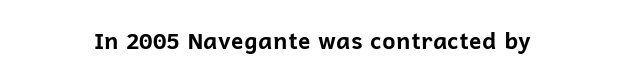
The image shows 23 px bold type, upright; set normal letter spacing, not underlined.
